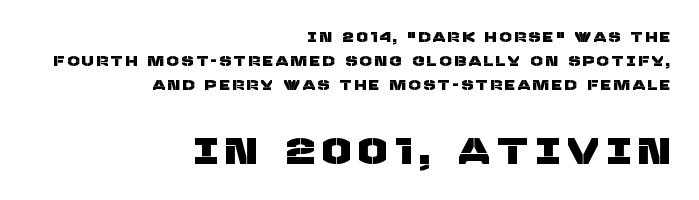
Q: Is the typeface a serif or a sans-serif typeface? A: Sans-serif.
Q: Is the text underlined? A: No.
Q: How is the paragraph aligned? A: Right-aligned.
Q: Is the spacing between letters normal or unusually wide? A: Unusually wide.
Q: Which block of text is set in a larger size, the first (top) or the second (bottom)? A: The second (bottom) one.
Q: Width (condensed, normal, or wide)? A: Normal.
Q: Stroke contrast? A: Low.
Q: x-height? A: Large.
Q: Monospaced? A: No.
